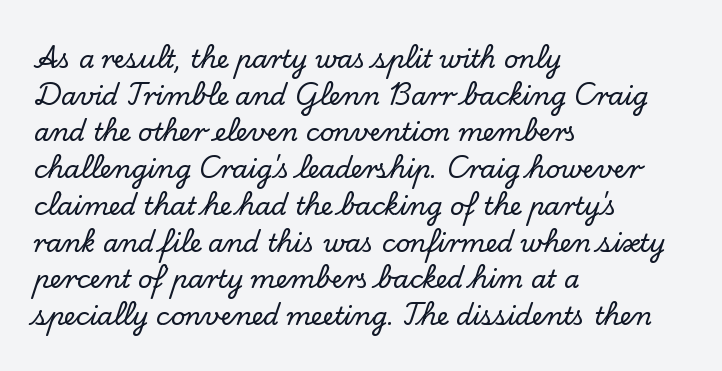
Q: Is the text italic (slanted)? A: Yes.
Q: Is the text underlined? A: No.
Q: How is the paragraph aligned? A: Left-aligned.
Q: Is the spacing between letters normal or unusually wide? A: Normal.
Q: Is the spacing between lines tight, normal or loose? A: Normal.
